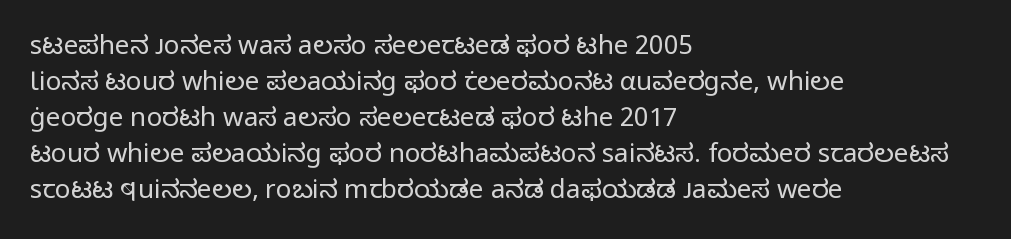
{"italic": "no", "bold": "no", "underline": "no", "align": "left", "line_spacing": "normal", "line_spacing_ratio": 1.38, "letter_spacing": "normal", "letter_spacing_em": 0.0, "glyph_px": 26}
